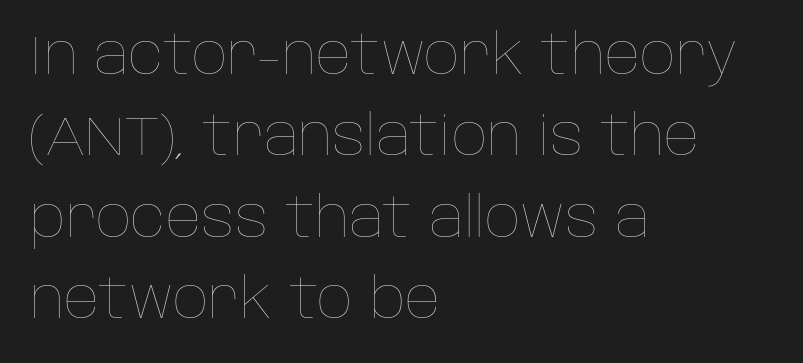
The image shows 55 px thin type, upright; set left-aligned, normal line spacing (1.48x), normal letter spacing, not underlined; low stroke contrast and a large x-height.
